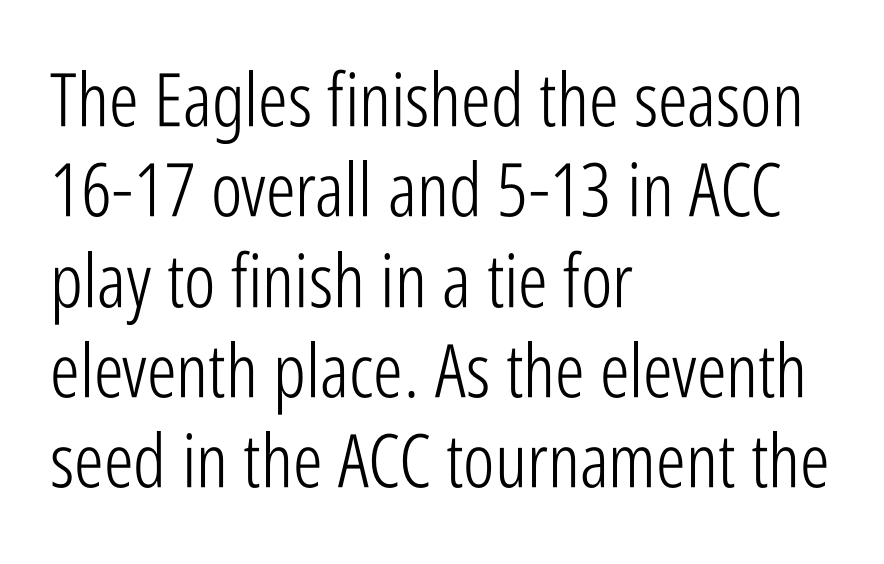
A clean baseline with only descenders dipping below it. Varying glyph widths throughout — classic text-font behaviour. Teacher's note: observe the even left margin — that is flush-left alignment. Type style note: lacks serifs.
